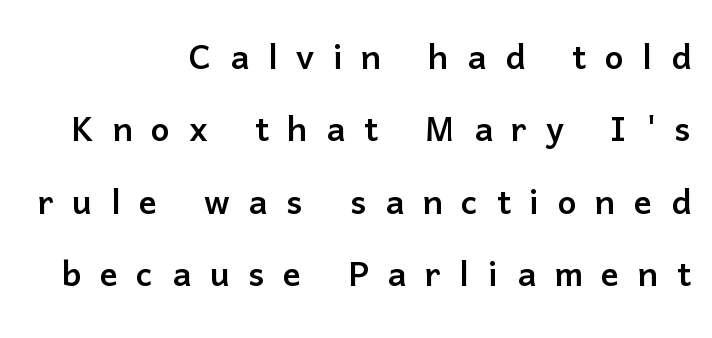
Q: Is the text italic (slanted)? A: No, it is upright.
Q: Is the typeface a serif or a sans-serif typeface? A: Sans-serif.
Q: Is the text underlined? A: No.
Q: How is the paragraph aligned? A: Right-aligned.
Q: Is the spacing between letters normal or unusually wide? A: Unusually wide.
Q: Is the spacing between lines tight, normal or loose? A: Normal.
Q: Width (condensed, normal, or wide)? A: Normal.
Q: Stroke contrast? A: Low.
Q: x-height? A: Medium.
Q: Monospaced? A: No.
